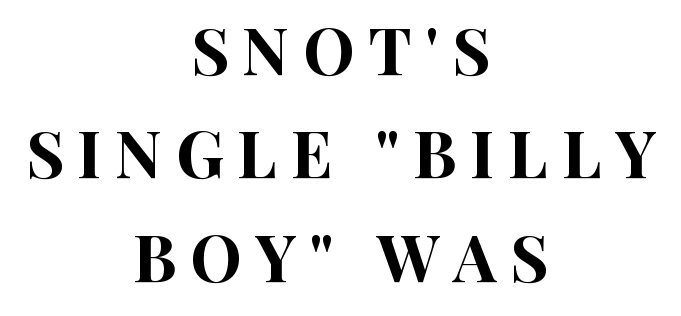
The image shows 65 px condensed sans-serif type, upright; set centered, normal line spacing (1.59x), unusually wide letter spacing (+0.21 em), not underlined; high stroke contrast and a large x-height.
